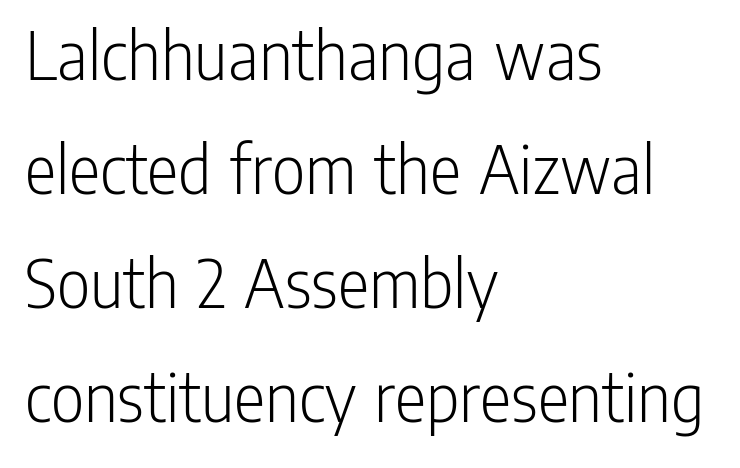
Q: Is the text bold? A: No.
Q: Is the text italic (slanted)? A: No, it is upright.
Q: Is the typeface a serif or a sans-serif typeface? A: Sans-serif.
Q: Is the text underlined? A: No.
Q: How is the paragraph aligned? A: Left-aligned.
Q: Is the spacing between letters normal or unusually wide? A: Normal.
Q: Is the spacing between lines tight, normal or loose? A: Normal.
Q: Width (condensed, normal, or wide)? A: Condensed.
Q: Stroke contrast? A: Low.
Q: x-height? A: Medium.
Q: Monospaced? A: No.
